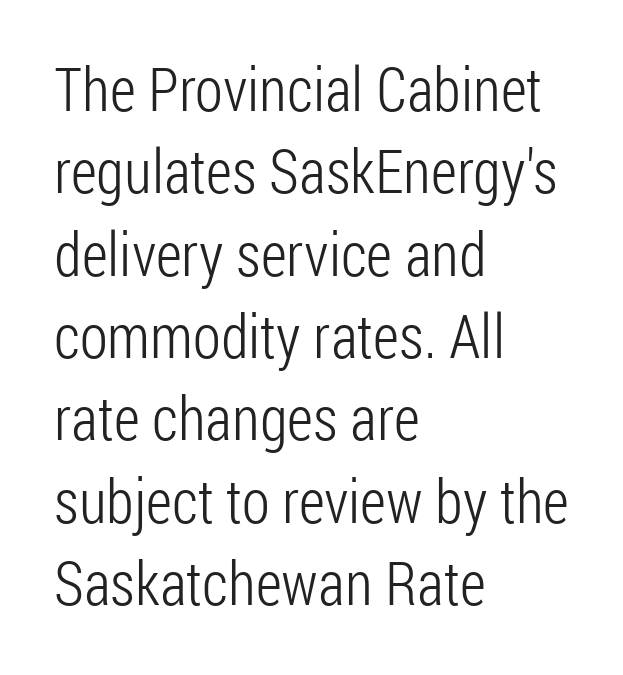
The image shows 61 px light, condensed sans-serif type, upright; set left-aligned, normal line spacing (1.35x), normal letter spacing, not underlined; low stroke contrast and a medium x-height.
